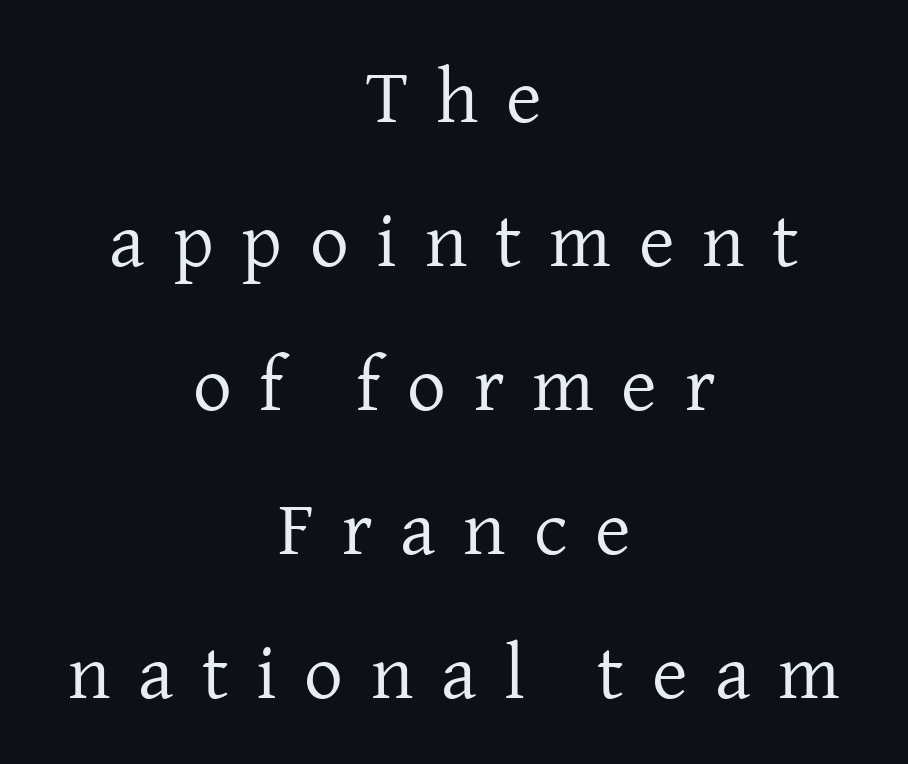
Q: Is the text bold? A: No.
Q: Is the text italic (slanted)? A: No, it is upright.
Q: Is the typeface a serif or a sans-serif typeface? A: Serif.
Q: Is the text underlined? A: No.
Q: How is the paragraph aligned? A: Centered.
Q: Is the spacing between letters normal or unusually wide? A: Unusually wide.
Q: Width (condensed, normal, or wide)? A: Normal.
Q: Stroke contrast? A: Low.
Q: x-height? A: Medium.
Q: Monospaced? A: No.
